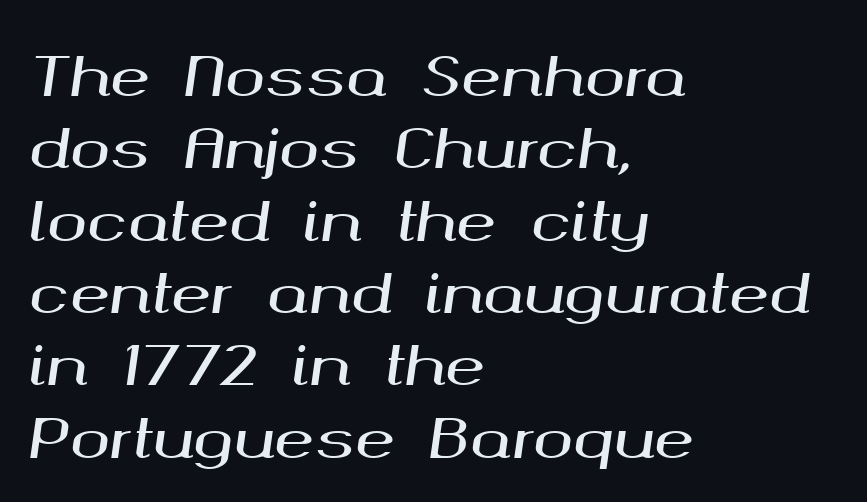
Q: Is the text italic (slanted)? A: Yes, it leans right by about 8 degrees.
Q: Is the text underlined? A: No.
Q: How is the paragraph aligned? A: Left-aligned.
Q: Is the spacing between letters normal or unusually wide? A: Normal.
Q: Is the spacing between lines tight, normal or loose? A: Normal.
Q: Width (condensed, normal, or wide)? A: Wide.
Q: Stroke contrast? A: Medium.
Q: x-height? A: Medium.
Q: Monospaced? A: No.
